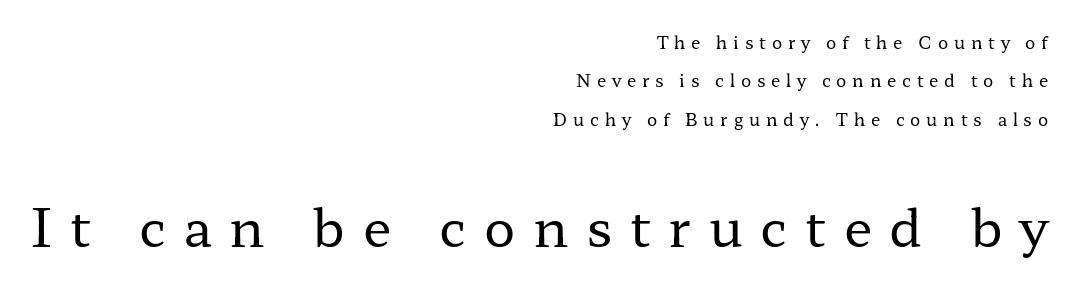
Alignment: flush right. This rendering features lettering with no underline. Caption: expanded tracking, letters set apart. The font's upright variant was chosen for this text. Think of a printed novel: that variable character pitch is what you see here. These glyphs show unthickened strokes, regular width or finer.
